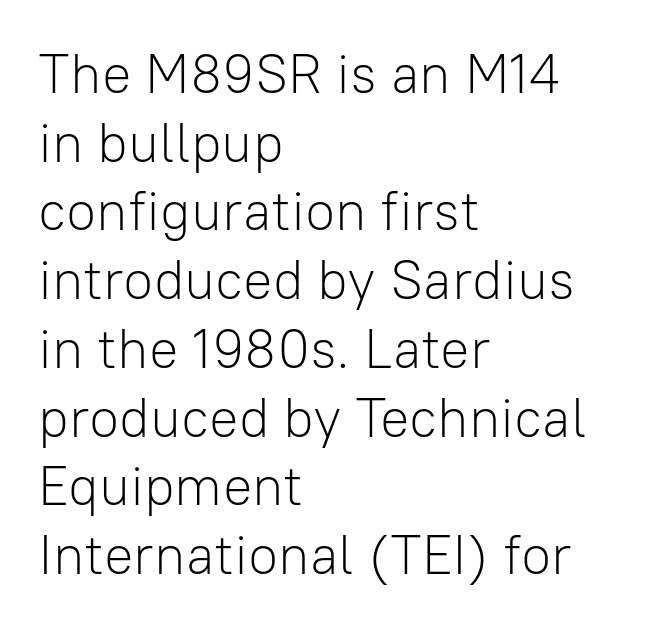
Q: Is the text bold? A: No.
Q: Is the text italic (slanted)? A: No, it is upright.
Q: Is the typeface a serif or a sans-serif typeface? A: Sans-serif.
Q: Is the text underlined? A: No.
Q: How is the paragraph aligned? A: Left-aligned.
Q: Is the spacing between letters normal or unusually wide? A: Normal.
Q: Is the spacing between lines tight, normal or loose? A: Normal.
Q: Width (condensed, normal, or wide)? A: Normal.
Q: Stroke contrast? A: Low.
Q: x-height? A: Medium.
Q: Monospaced? A: No.
